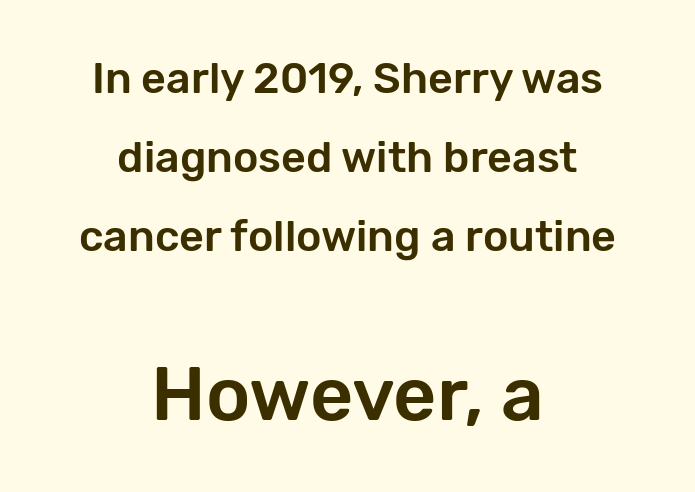
Examine the stroke ends and you'll find no serifs. Nobody drew a line under any word here. Horizontally, the lines are justified to the midpoint only. Unlike italic type, these characters show no tilt at all. Honestly, the letter spacing is just normal — you wouldn't notice it. Think of a printed novel: that variable character pitch is what you see here.
